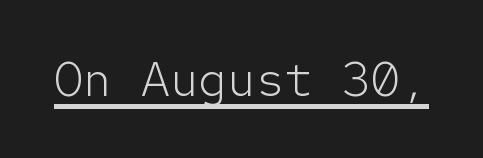
{"serif": "no", "italic": "no", "bold": "no", "weight": "light", "width": "normal", "stroke_contrast": "low", "x_height": "medium", "monospaced": "yes", "underline": "yes", "letter_spacing": "normal", "letter_spacing_em": 0.0, "glyph_px": 48}
